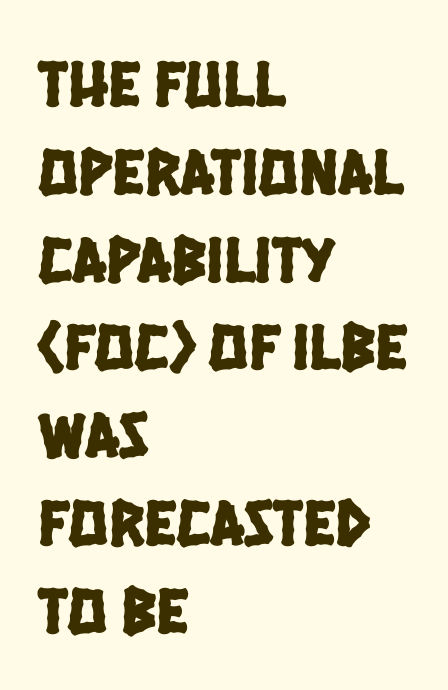
Q: Is the typeface a serif or a sans-serif typeface? A: Sans-serif.
Q: Is the text underlined? A: No.
Q: How is the paragraph aligned? A: Left-aligned.
Q: Is the spacing between letters normal or unusually wide? A: Normal.
Q: Is the spacing between lines tight, normal or loose? A: Normal.
Q: Width (condensed, normal, or wide)? A: Condensed.
Q: Stroke contrast? A: Low.
Q: x-height? A: Large.
Q: Monospaced? A: No.
